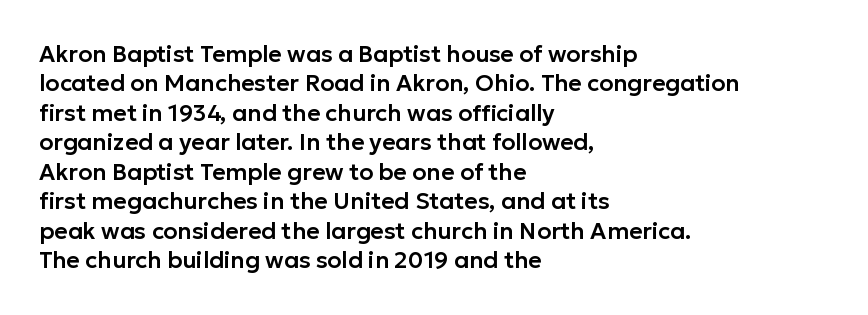
One-word summary of the alignment: left. Posture: vertical. The tracking reads as untouched default to a designer's eye. Each row of text sits above clean, open space. Does the leading feel generous? No, just average.
